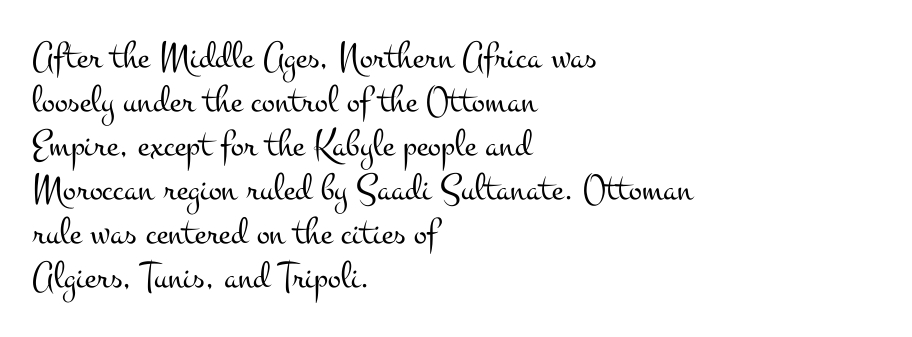
In terms of leading, this rendering errs on the cramped side. Here the glyphs are tracked normally, forming tight word shapes. Caption: multi-line text, flush left, ragged right. These lines are rendered in a variable-pitch font. The typesetting does not lean heavy: it is not bold.
